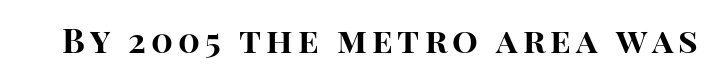
The image shows 34 px bold sans-serif type, upright; set not underlined; high stroke contrast and a large x-height.
